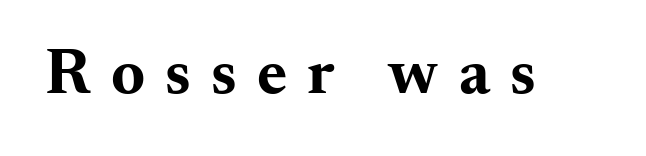
The image shows 65 px bold, wide serif type, upright; set unusually wide letter spacing (+0.31 em), not underlined; medium stroke contrast and a small x-height.
